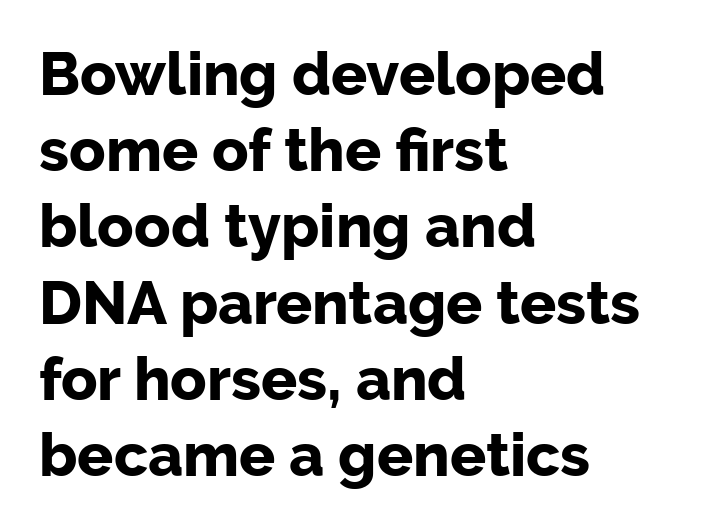
Interline gaps are of average width in this sample. Ordinary non-slanted type is in use. How heavy is the stroke? Heavy — this is a bold. A bare baseline throughout the passage. Compared with typical body copy, the letter spacing here is the same.
